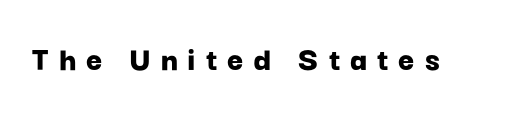
This sample uses an upright cut, with every glyph sitting square on the baseline. The letters are spread apart with noticeably loose tracking. The designer went with a sans here, leaving each stem footless. Words float on clear page, feet unadorned.
